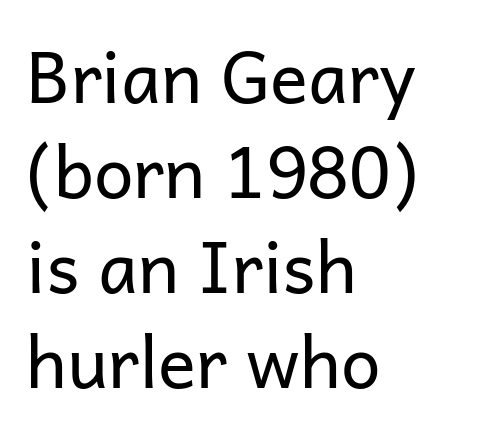
The image shows 71 px regular-weight sans-serif type, upright; set left-aligned, normal line spacing (1.34x), normal letter spacing, not underlined; low stroke contrast and a medium x-height.
